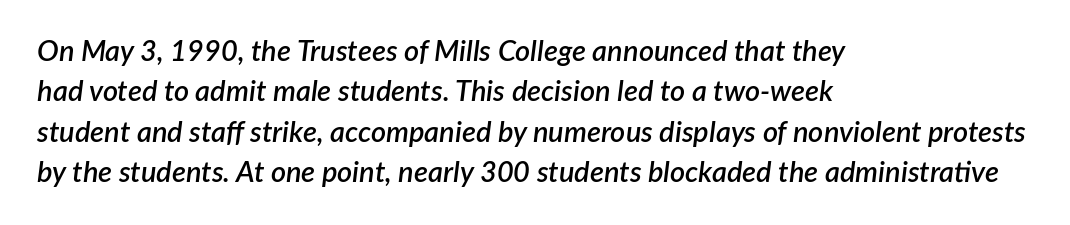
The image shows 29 px semibold type, italic (leaning right); set left-aligned, normal line spacing (1.39x), normal letter spacing, not underlined; low stroke contrast and a medium x-height.
